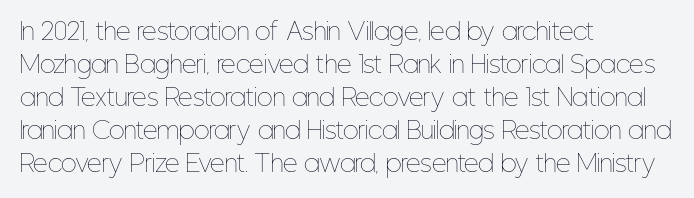
Q: Is the text bold? A: No.
Q: Is the text italic (slanted)? A: No, it is upright.
Q: Is the text underlined? A: No.
Q: How is the paragraph aligned? A: Left-aligned.
Q: Is the spacing between letters normal or unusually wide? A: Normal.
Q: Is the spacing between lines tight, normal or loose? A: Normal.
